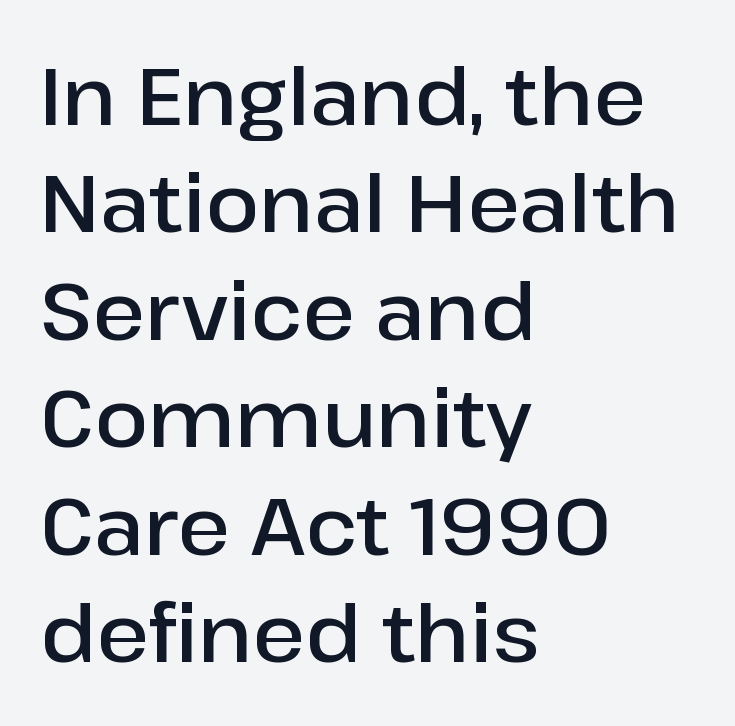
Character widths vary here, with narrow letters taking less room than wide ones. Check where the strokes stop: nothing finishes them off — pure sans. The letters stand straight up with perfectly vertical stems. Letter spacing: default. A clean baseline with only descenders dipping below it. The typesetter chose a ragged-right arrangement here.
